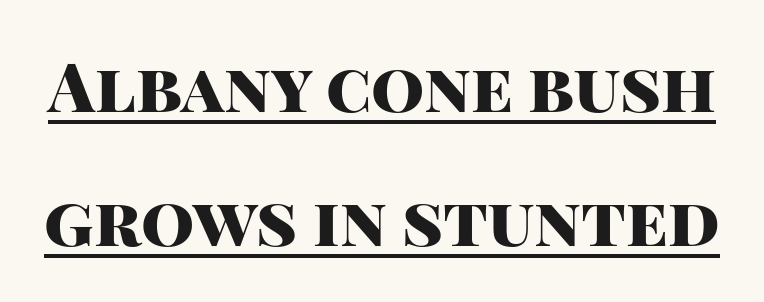
Each letter keeps its own natural width here, so spacing adapts to shape. Grotesque or geometric, the face here clearly has no serifs. Underline: present. The line texture is even and compact thanks to regular tracking. Baseline-to-baseline distance is far greater than the letter height. The font's upright variant was chosen for this text.
